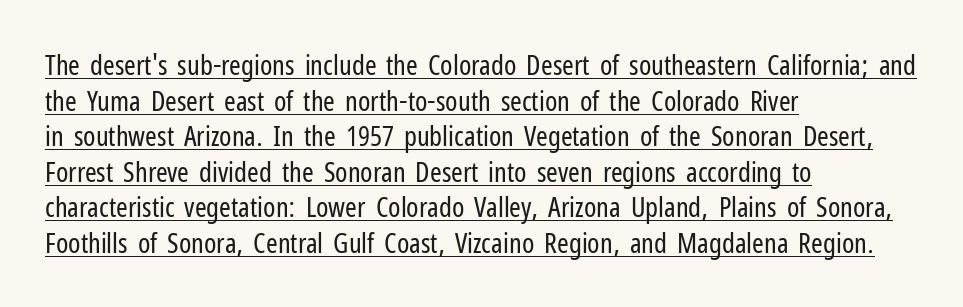
{"serif": "no", "italic": "no", "bold": "no", "weight": "regular", "width": "condensed", "stroke_contrast": "low", "x_height": "medium", "monospaced": "no", "underline": "yes", "align": "left", "line_spacing": "normal", "line_spacing_ratio": 1.27, "letter_spacing": "normal", "letter_spacing_em": 0.0, "glyph_px": 28}
